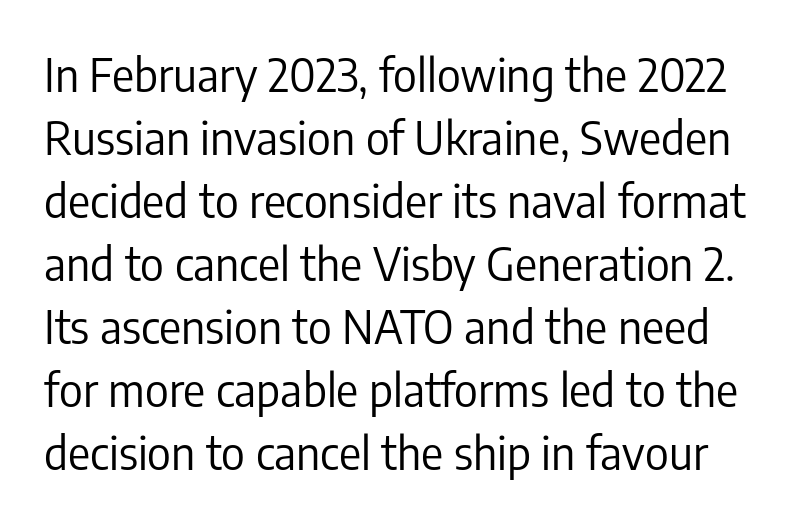
Each letter's strokes conclude bluntly, with no projecting serifs. The letters sit at their default tracking, neither squeezed nor spread. A typesetter would call this proportional, since set widths differ per character. Do the letters lean? They stand straight.
